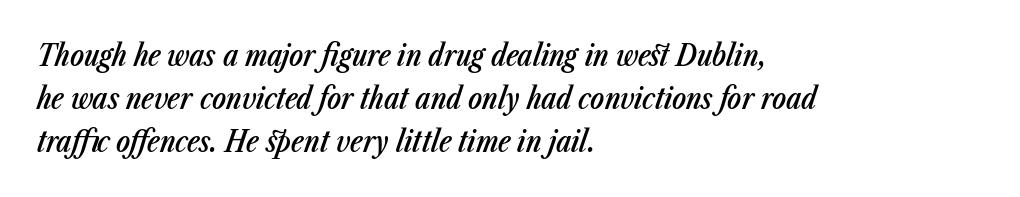
{"italic": "yes", "lean": "right", "slant_degrees": 23, "bold": "semi", "weight": "semibold", "width": "condensed", "stroke_contrast": "low", "x_height": "medium", "monospaced": "no", "underline": "no", "align": "left", "line_spacing": "normal", "line_spacing_ratio": 1.48, "letter_spacing": "normal", "letter_spacing_em": 0.0, "glyph_px": 29}
